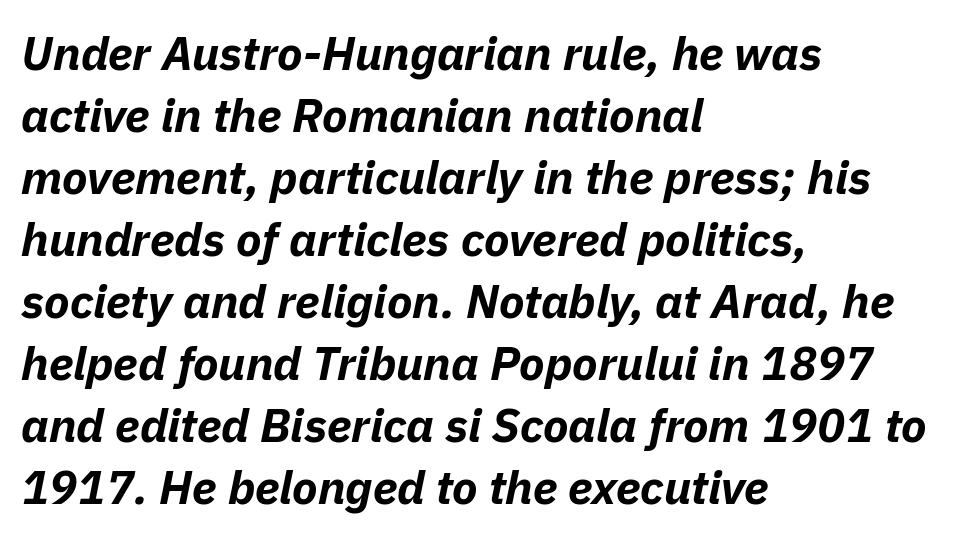
Q: Is the text bold? A: Yes.
Q: Is the text italic (slanted)? A: Yes, it leans right by about 11 degrees.
Q: Is the text underlined? A: No.
Q: How is the paragraph aligned? A: Left-aligned.
Q: Is the spacing between letters normal or unusually wide? A: Normal.
Q: Is the spacing between lines tight, normal or loose? A: Normal.
Q: Width (condensed, normal, or wide)? A: Normal.
Q: Stroke contrast? A: Low.
Q: x-height? A: Medium.
Q: Monospaced? A: No.
